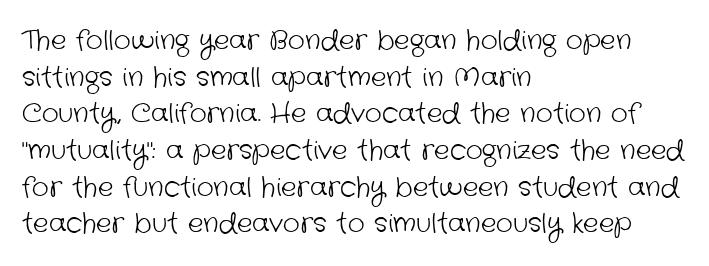
Q: Is the text bold? A: No.
Q: Is the text underlined? A: No.
Q: How is the paragraph aligned? A: Left-aligned.
Q: Is the spacing between letters normal or unusually wide? A: Normal.
Q: Is the spacing between lines tight, normal or loose? A: Normal.
